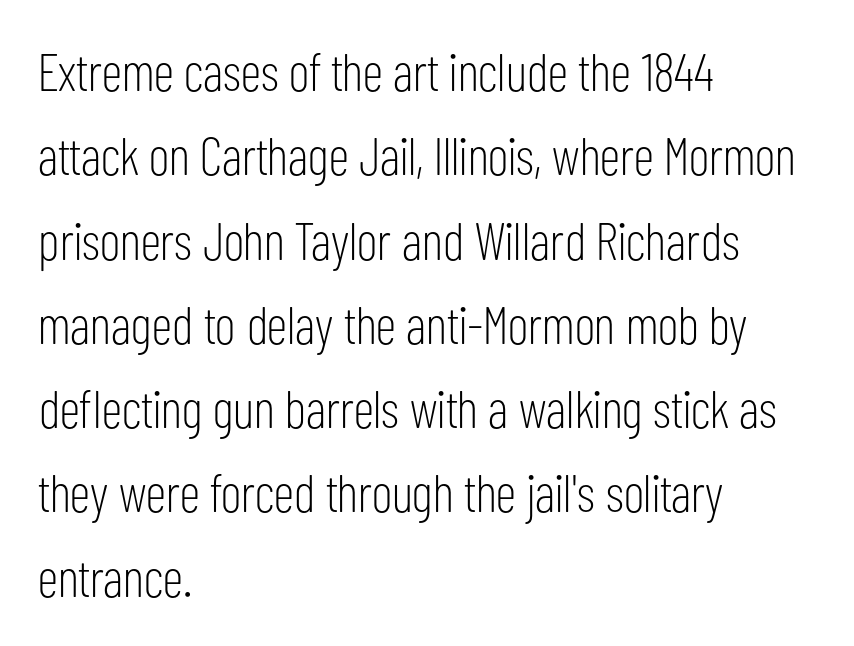
Q: Is the text bold? A: No.
Q: Is the text italic (slanted)? A: No, it is upright.
Q: Is the typeface a serif or a sans-serif typeface? A: Sans-serif.
Q: Is the text underlined? A: No.
Q: How is the paragraph aligned? A: Left-aligned.
Q: Is the spacing between letters normal or unusually wide? A: Normal.
Q: Is the spacing between lines tight, normal or loose? A: Normal.
Q: Width (condensed, normal, or wide)? A: Condensed.
Q: Stroke contrast? A: Low.
Q: x-height? A: Medium.
Q: Monospaced? A: No.
